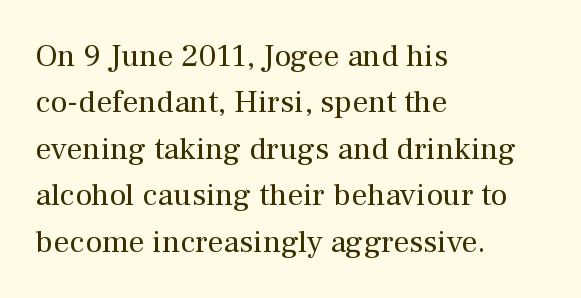
Q: Is the text bold? A: No.
Q: Is the text italic (slanted)? A: No, it is upright.
Q: Is the typeface a serif or a sans-serif typeface? A: Serif.
Q: Is the text underlined? A: No.
Q: How is the paragraph aligned? A: Left-aligned.
Q: Is the spacing between letters normal or unusually wide? A: Normal.
Q: Is the spacing between lines tight, normal or loose? A: Normal.
Q: Width (condensed, normal, or wide)? A: Normal.
Q: Stroke contrast? A: Medium.
Q: x-height? A: Medium.
Q: Monospaced? A: No.
